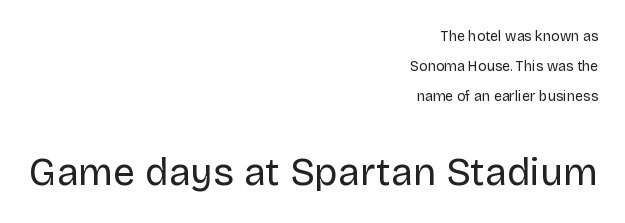
{"serif": "no", "italic": "no", "bold": "no", "weight": "regular", "width": "normal", "stroke_contrast": "low", "x_height": "large", "monospaced": "no", "underline": "no", "align": "right", "line_spacing": "loose", "line_spacing_ratio": 2.13, "letter_spacing": "normal", "letter_spacing_em": 0.0, "larger_block": "second", "size_ratio": 2.79, "glyph_px": 39}
